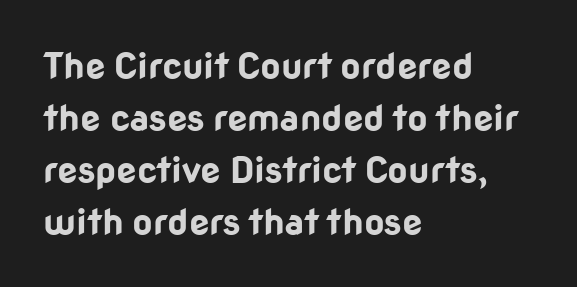
The image shows 36 px bold sans-serif type, upright; set left-aligned, normal line spacing (1.44x), normal letter spacing, not underlined; low stroke contrast and a medium x-height.
